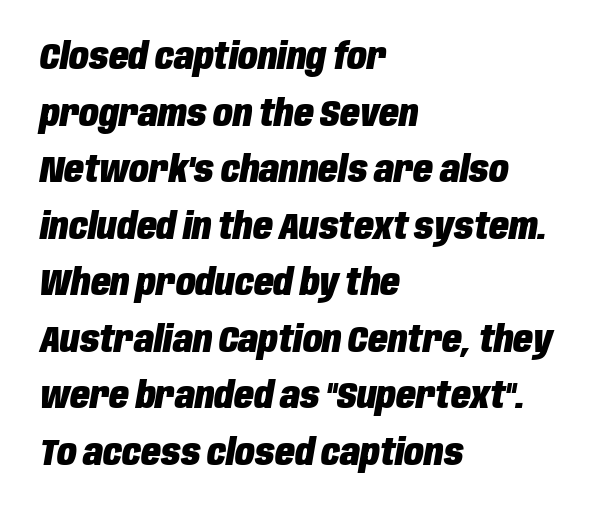
{"italic": "yes", "lean": "right", "slant_degrees": 10, "bold": "yes", "weight": "heavy", "width": "condensed", "stroke_contrast": "low", "x_height": "large", "monospaced": "no", "underline": "no", "align": "left", "line_spacing": "normal", "line_spacing_ratio": 1.57, "letter_spacing": "normal", "letter_spacing_em": 0.0, "glyph_px": 36}
